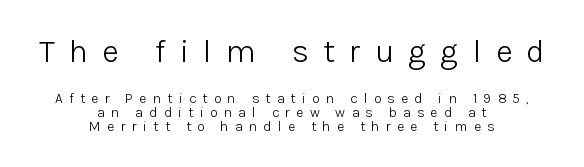
Q: Is the text bold? A: No.
Q: Is the text italic (slanted)? A: No, it is upright.
Q: Is the typeface a serif or a sans-serif typeface? A: Sans-serif.
Q: Is the text underlined? A: No.
Q: How is the paragraph aligned? A: Centered.
Q: Is the spacing between letters normal or unusually wide? A: Unusually wide.
Q: Is the spacing between lines tight, normal or loose? A: Tight.
Q: Which block of text is set in a larger size, the first (top) or the second (bottom)? A: The first (top) one.
Q: Width (condensed, normal, or wide)? A: Normal.
Q: Stroke contrast? A: Low.
Q: x-height? A: Medium.
Q: Monospaced? A: No.
